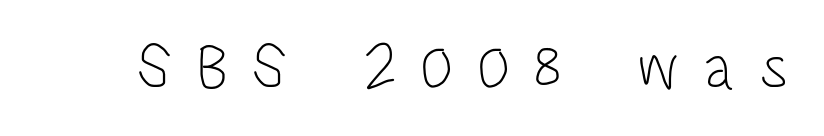
The image shows 63 px light, condensed sans-serif type, upright; set unusually wide letter spacing (+0.37 em), not underlined; low stroke contrast and a large x-height.
